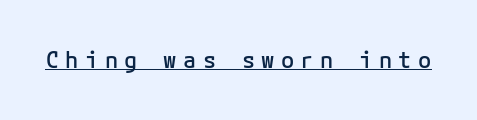
Q: Is the text bold? A: Semi-bold.
Q: Is the text italic (slanted)? A: No, it is upright.
Q: Is the text underlined? A: Yes.
Q: Is the spacing between letters normal or unusually wide? A: Unusually wide.
